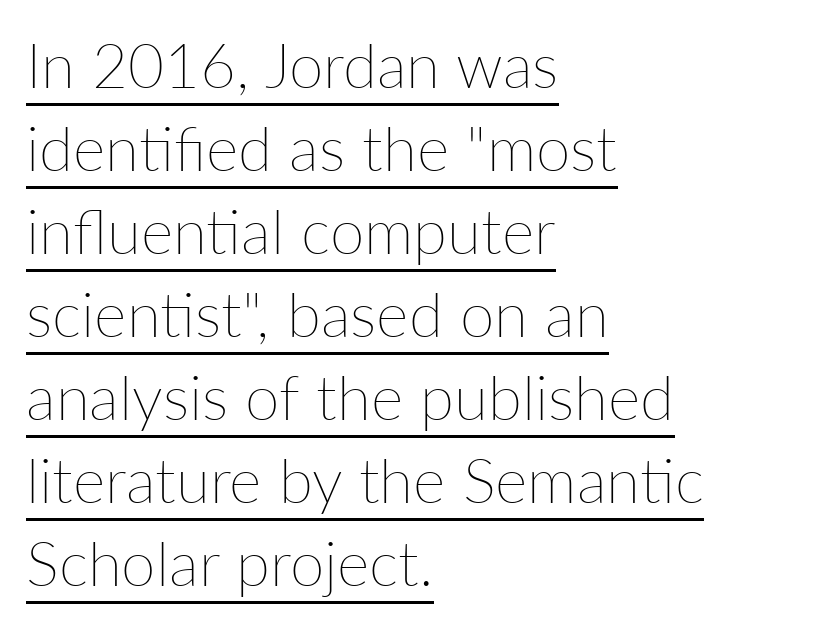
These lines keep a tight, regular rhythm from letter to letter. A light-to-regular cut is what we see here. In designer terms, the underline attribute is active on this setting. The rendering uses natural spacing where letterforms have individual widths. Is the block centered? No — it sits flush against the left margin.
